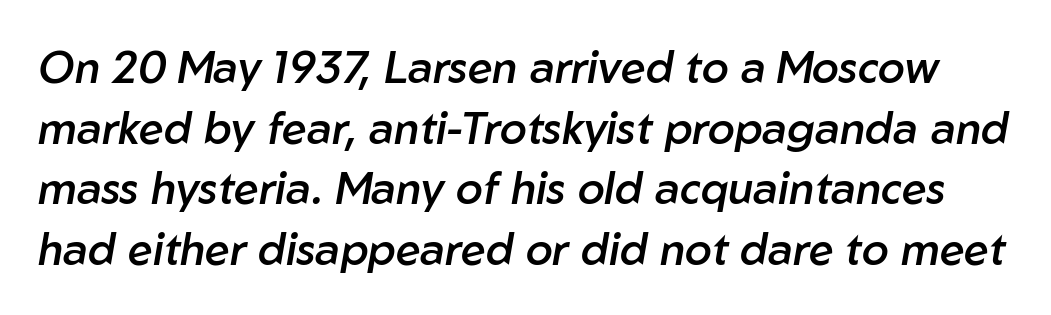
The space directly below the letters is spotless. The passage shown is typed in a proportional face where columns would drift. There is no visible air inserted between adjacent glyphs. Emphasis by weight is partial: semibold. The block of text has a typical density, with ordinary space between rows.
